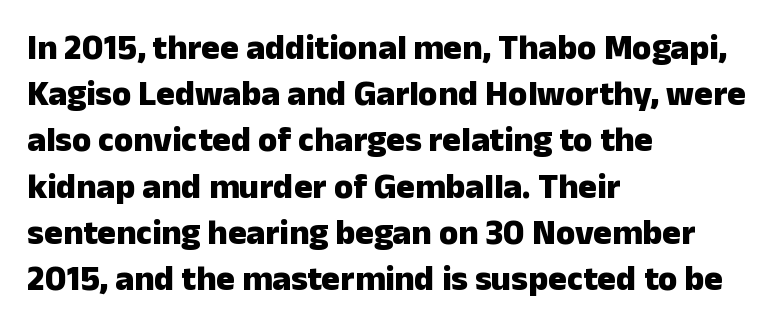
{"serif": "no", "italic": "no", "bold": "yes", "weight": "heavy", "width": "normal", "stroke_contrast": "low", "x_height": "medium", "monospaced": "no", "underline": "no", "align": "left", "line_spacing": "normal", "line_spacing_ratio": 1.32, "letter_spacing": "normal", "letter_spacing_em": 0.0, "glyph_px": 35}
